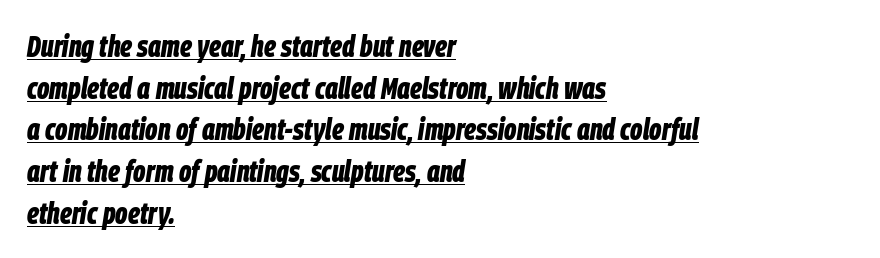
The image shows 30 px bold, condensed type, italic (leaning right); set left-aligned, normal line spacing (1.39x), normal letter spacing, underlined; low stroke contrast and a large x-height.
